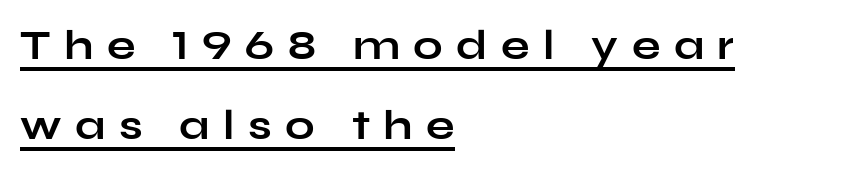
Typographically, this falls in the sans-serif category. How heavy is the stroke? Heavy — this is a bold. These lines stack with their left ends in a neat column. The gaps between neighbouring characters are conspicuously large. Successive baselines arrive slowly, with a big drop between each. Underlining? Definitely there.
